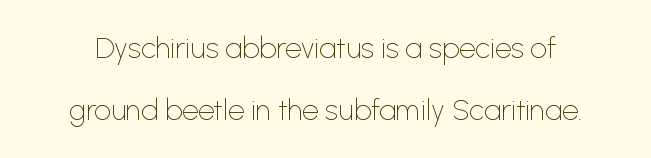
The image shows 29 px thin sans-serif type, upright; set loose line spacing (2.13x), normal letter spacing, not underlined; low stroke contrast and a medium x-height.
